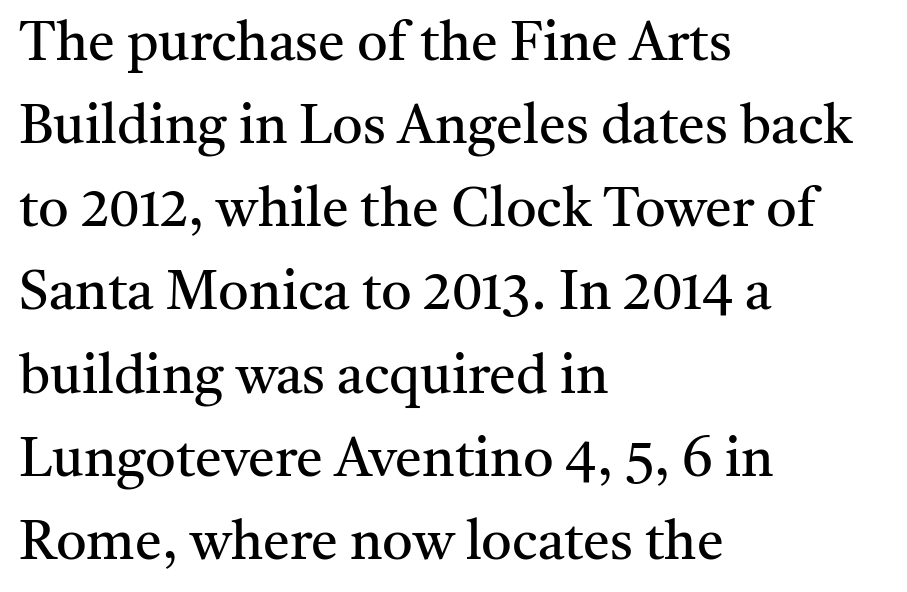
Do the characters align in a grid? No, the font is proportional. These glyphs show unthickened strokes, regular width or finer. A clean baseline with only descenders dipping below it. Does extra space separate the letters? No, they use regular spacing. This block has exactly the height ordinary leading produces.
